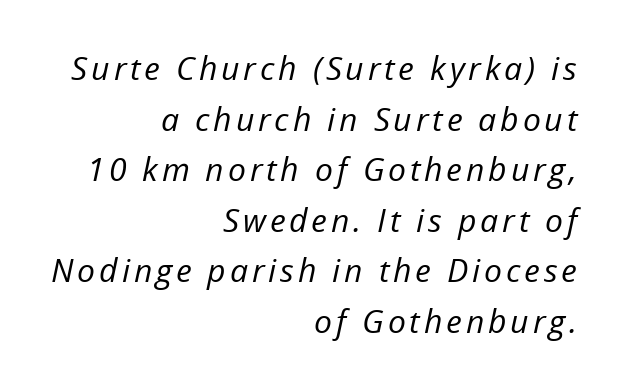
The image shows 32 px regular-weight type, italic (leaning right); set right-aligned, normal line spacing (1.58x), not underlined; low stroke contrast and a medium x-height.
